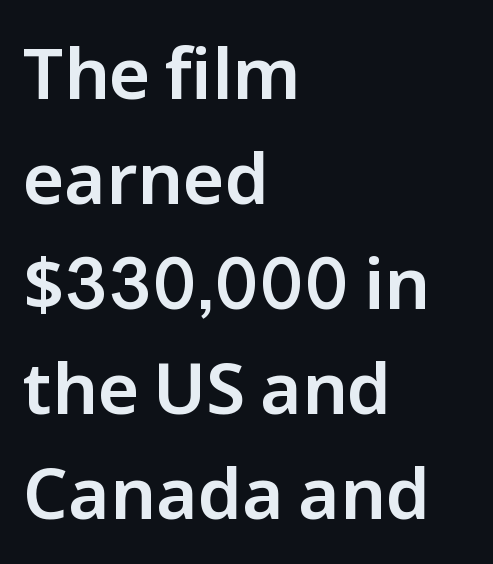
Q: Is the text italic (slanted)? A: No, it is upright.
Q: Is the typeface a serif or a sans-serif typeface? A: Sans-serif.
Q: Is the text underlined? A: No.
Q: How is the paragraph aligned? A: Left-aligned.
Q: Is the spacing between letters normal or unusually wide? A: Normal.
Q: Is the spacing between lines tight, normal or loose? A: Normal.
Q: Width (condensed, normal, or wide)? A: Normal.
Q: Stroke contrast? A: Low.
Q: x-height? A: Medium.
Q: Monospaced? A: No.
